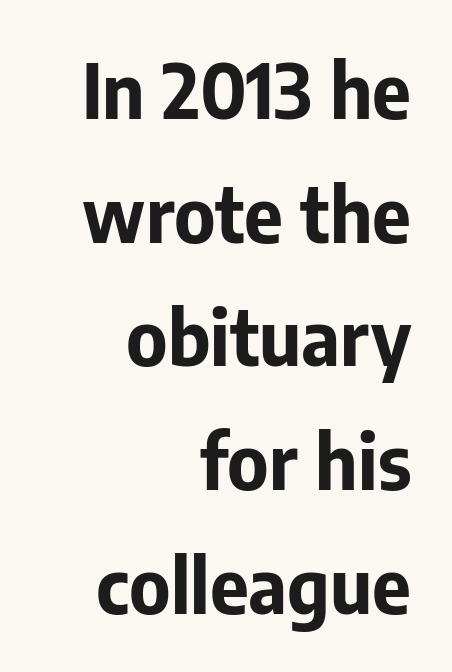
{"serif": "no", "italic": "no", "bold": "yes", "weight": "bold", "width": "normal", "stroke_contrast": "low", "x_height": "medium", "monospaced": "no", "underline": "no", "align": "right", "line_spacing": "normal", "line_spacing_ratio": 1.65, "letter_spacing": "normal", "letter_spacing_em": 0.0, "glyph_px": 75}
